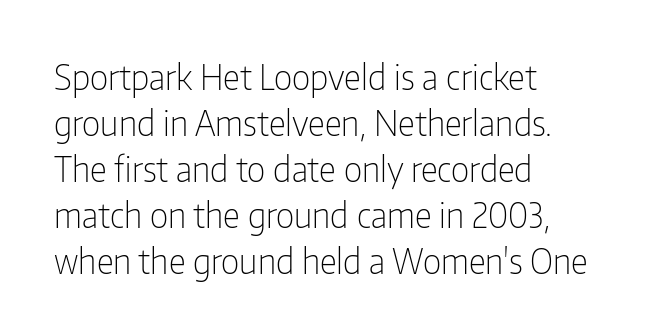
This sample has the flowing, uneven cadence of proportional lettering. Caption: multi-line text, flush left, ragged right. Reading down the column, the eye jumps a familiar distance to each next line. In terms of letterspacing, this is plain default setting. This reads as an unemphasized weight, regular at the heaviest. The words here are not underlined.
